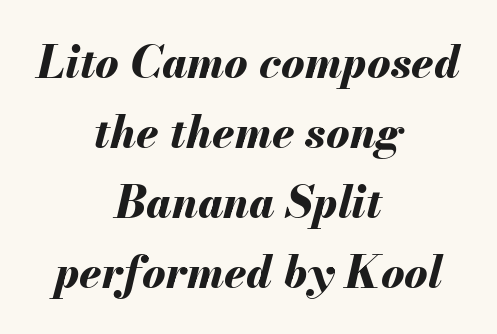
{"italic": "yes", "lean": "right", "slant_degrees": 13, "bold": "yes", "weight": "bold", "width": "normal", "stroke_contrast": "medium", "x_height": "small", "monospaced": "no", "underline": "no", "align": "center", "line_spacing": "normal", "line_spacing_ratio": 1.59, "letter_spacing": "normal", "letter_spacing_em": 0.0, "glyph_px": 44}
